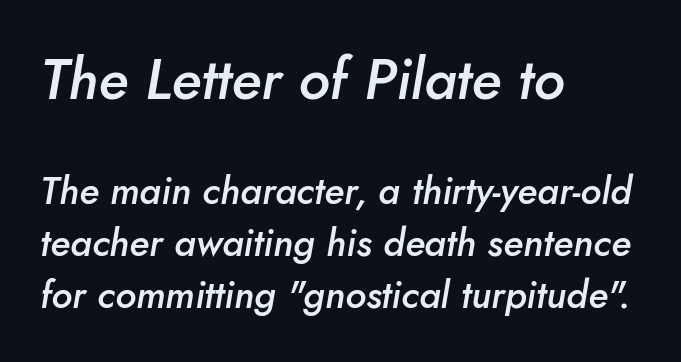
Q: Is the text bold? A: Semi-bold.
Q: Is the text italic (slanted)? A: Yes, it leans right by about 10 degrees.
Q: Is the text underlined? A: No.
Q: How is the paragraph aligned? A: Left-aligned.
Q: Is the spacing between letters normal or unusually wide? A: Normal.
Q: Is the spacing between lines tight, normal or loose? A: Normal.
Q: Which block of text is set in a larger size, the first (top) or the second (bottom)? A: The first (top) one.
Q: Width (condensed, normal, or wide)? A: Normal.
Q: Stroke contrast? A: Low.
Q: x-height? A: Small.
Q: Monospaced? A: No.
